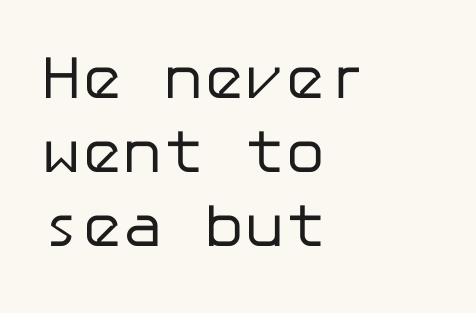
{"serif": "no", "italic": "no", "bold": "no", "weight": "regular", "width": "normal", "stroke_contrast": "low", "x_height": "medium", "underline": "no", "align": "left", "line_spacing_ratio": 1.21, "letter_spacing": "normal", "letter_spacing_em": 0.0, "glyph_px": 61}
